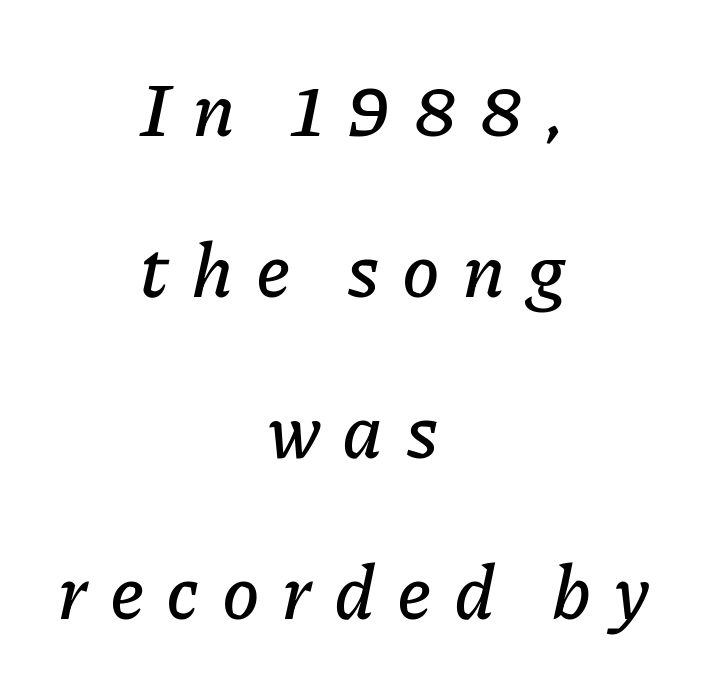
The passage shown stacks its lines with a broad gap. Looking at the ascenders, they clearly lean. Any mark beneath the type? The region is blank. In CSS terms this would be text-align: center.
